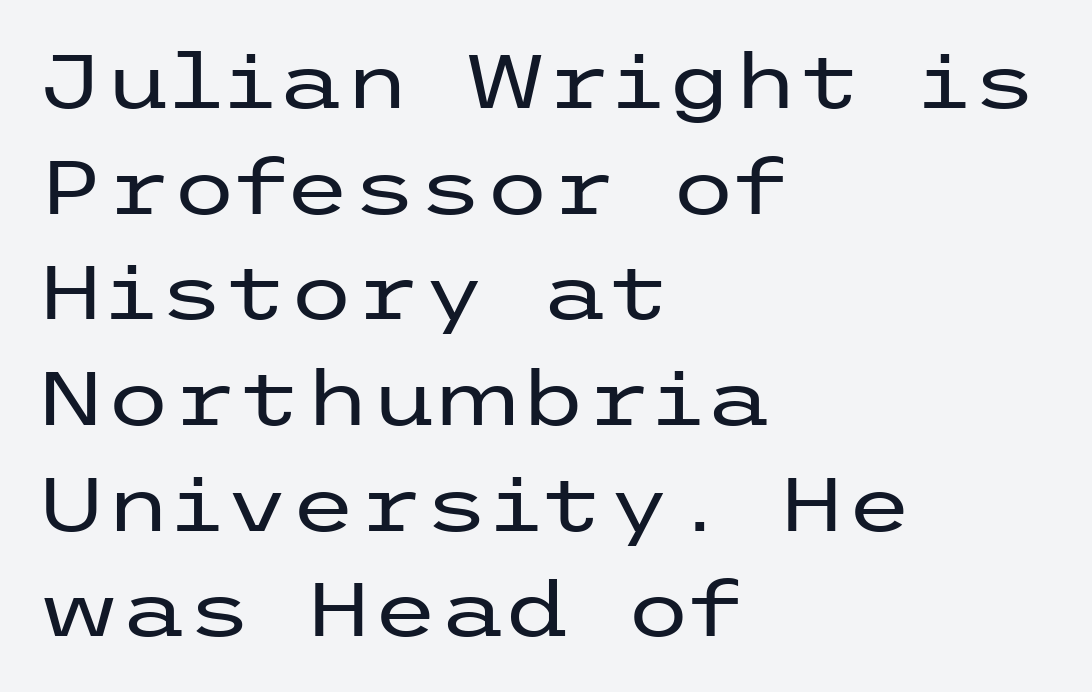
Is there any slant? The stems are plumb. Vertical stems look standard width or narrower in stroke. This sample uses a sans-serif face. In terms of letterspacing, this is plain default setting.
